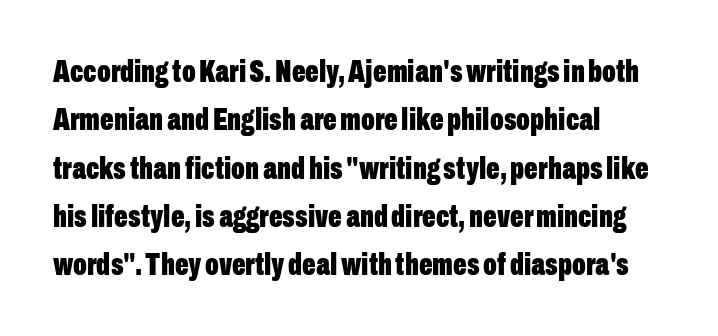
In terms of leading, this rendering sits right in the middle. Heft: maximum for text — a bold. This rendering features lettering with no underline. This rendering employs a face without finishing strokes, i.e., a sans-serif. The text block is weighted toward the left margin, trailing off unevenly rightward.
